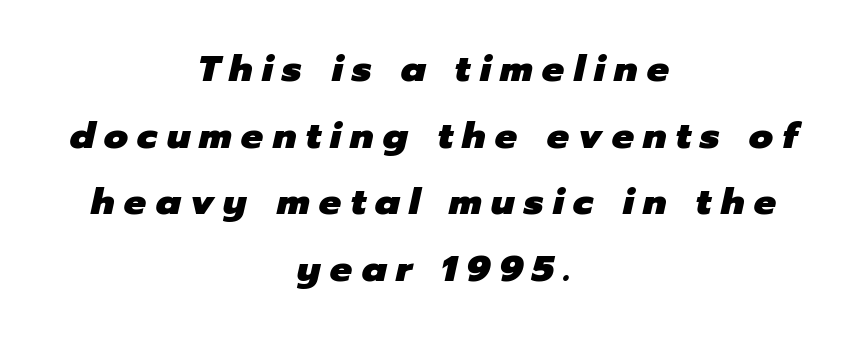
Q: Is the text bold? A: Yes.
Q: Is the text italic (slanted)? A: Yes, it leans right by about 12 degrees.
Q: Is the text underlined? A: No.
Q: How is the paragraph aligned? A: Centered.
Q: Is the spacing between letters normal or unusually wide? A: Unusually wide.
Q: Width (condensed, normal, or wide)? A: Normal.
Q: Stroke contrast? A: Low.
Q: x-height? A: Medium.
Q: Monospaced? A: No.
